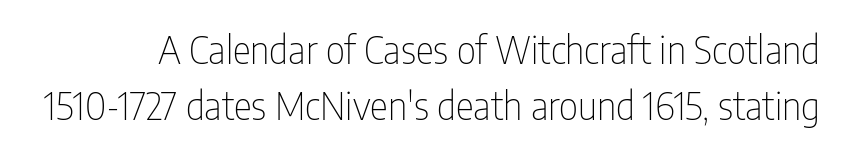
Clear beneath every line of the passage. Short note: letters normally spaced. The font's upright variant was chosen for this text. Spacing verdict: proportional, widths tailored to each character. Summary of vertical rhythm: regular, with standard interline spacing. The rendering shows plain stroke endings on the letterforms — a sans-serif design.
